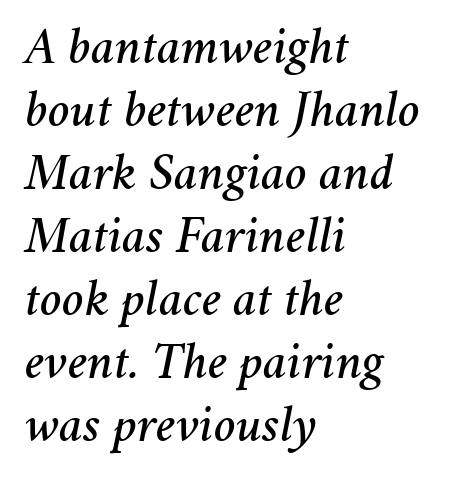
{"italic": "yes", "lean": "right", "slant_degrees": 11, "width": "normal", "stroke_contrast": "medium", "x_height": "medium", "monospaced": "no", "underline": "no", "align": "left", "line_spacing_ratio": 1.21, "letter_spacing": "normal", "letter_spacing_em": 0.0, "glyph_px": 52}
